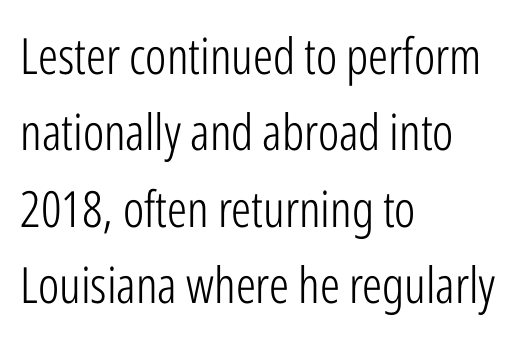
A typesetter would call this leading conventional body-copy spacing. Compared with typical body copy, the letter spacing here is the same. The letters advance in unequal steps, a hallmark of proportional type. Summary of weight: not heavy and not bold.
